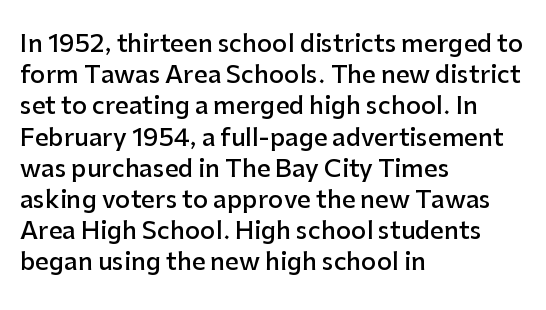
Students, this is semibold: more ink than regular, less than bold. Letter spacing: default. Any mark beneath the type? The region is blank. Rows of type keep a routine distance in the vertical direction. These lines are set flush left with a ragged right edge. Posture: straight, roman, zero tilt.
